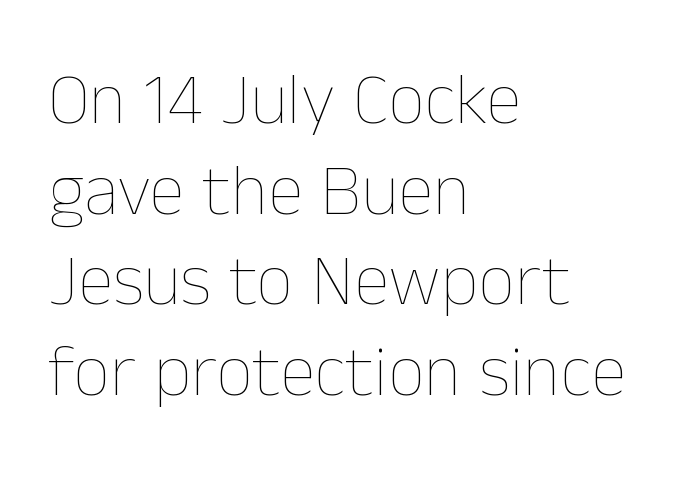
The image shows 73 px thin type, upright; set left-aligned, line spacing 1.24x, normal letter spacing, not underlined; low stroke contrast and a medium x-height.
